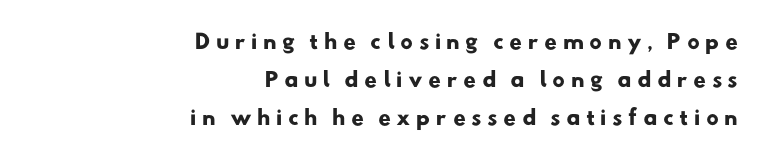
{"bold": "yes", "underline": "no", "align": "right", "line_spacing": "loose", "line_spacing_ratio": 1.91, "letter_spacing": "wide", "letter_spacing_em": 0.27, "glyph_px": 20}
